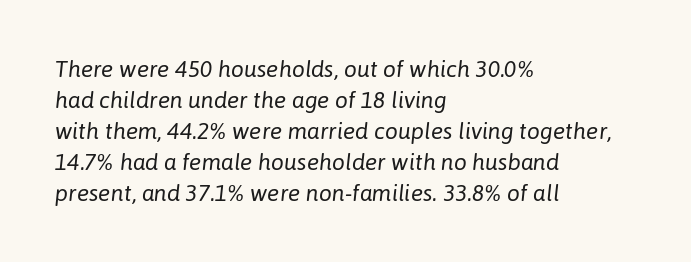
Think standard paragraph weight, or any step lighter than that. Honestly, the letter spacing is just normal — you wouldn't notice it. A bare baseline throughout the passage. Observe the lean: these are italic letterforms. The rendering anchors every line to the left-hand side. Normally led — the rows are evenly, conventionally spaced.
